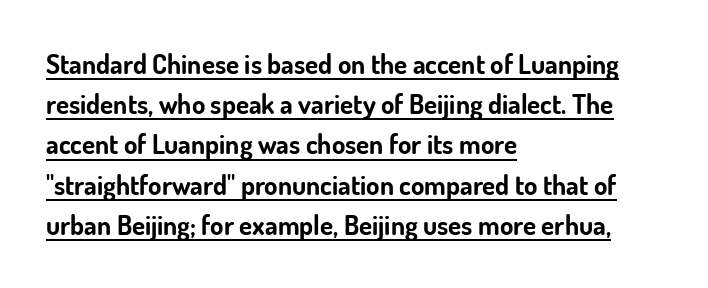
Q: Is the text bold? A: Yes.
Q: Is the text italic (slanted)? A: No, it is upright.
Q: Is the text underlined? A: Yes.
Q: How is the paragraph aligned? A: Left-aligned.
Q: Is the spacing between letters normal or unusually wide? A: Normal.
Q: Is the spacing between lines tight, normal or loose? A: Normal.
